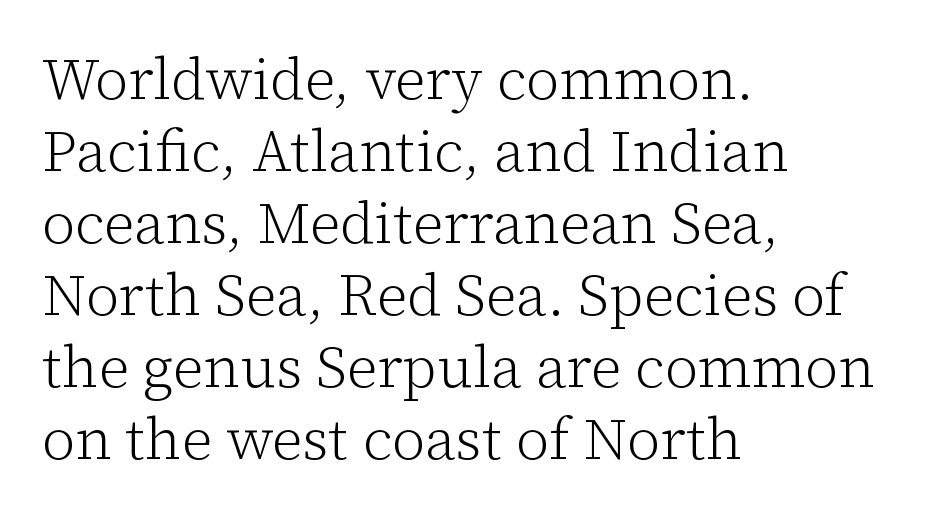
The compositor pushed each line to the left boundary. Weight: regular or lighter. Observe the ordinary spacing: letters are neighbours, not strangers. Beneath every word, the page is bare. To sum up the face: it has serifs. A typesetter would call this proportional, since set widths differ per character.
